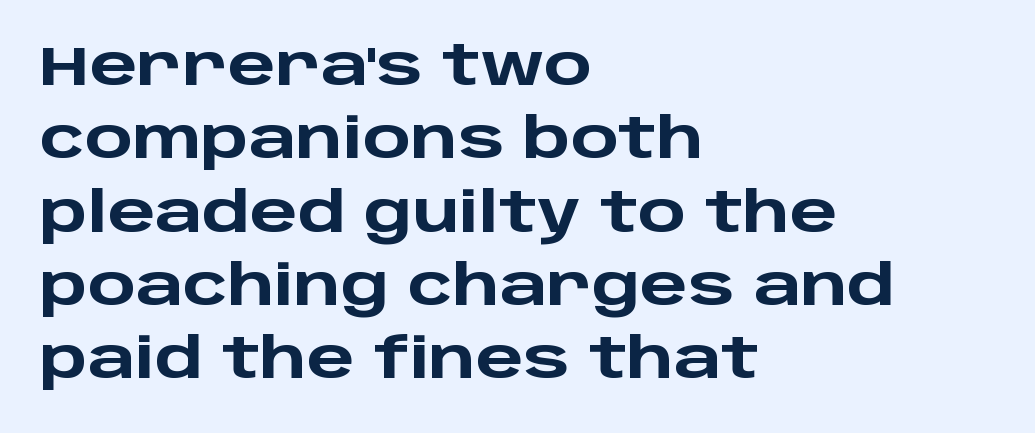
Descenders hang freely into open space. Nobody touched the tracking dial on this one. Typesetter's note: full bold, strokes at maximum text heaviness. Every stem runs plumb, perpendicular to the baseline.
